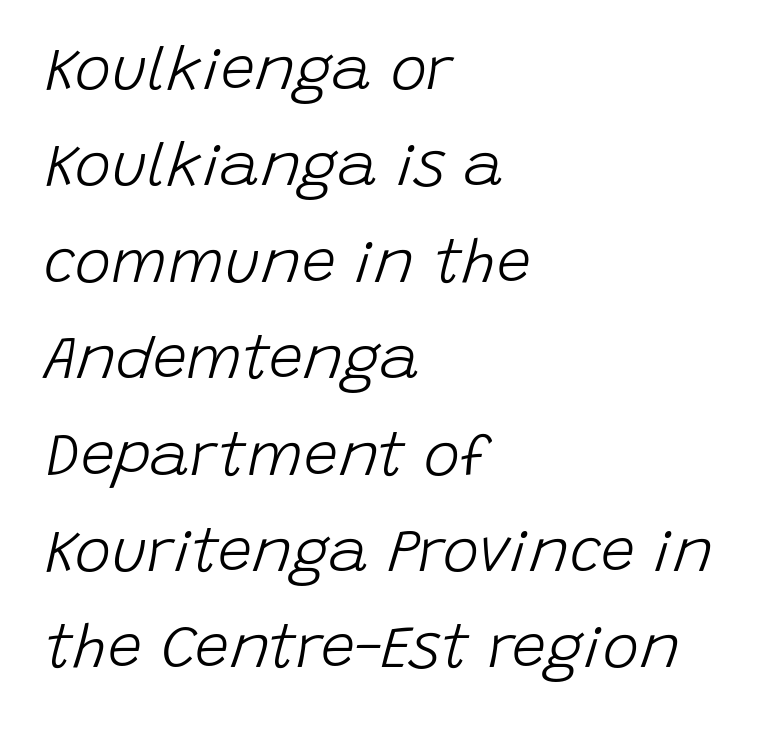
{"italic": "yes", "lean": "right", "slant_degrees": 15, "bold": "no", "weight": "light", "width": "normal", "stroke_contrast": "low", "x_height": "large", "monospaced": "no", "underline": "no", "align": "left", "line_spacing": "normal", "line_spacing_ratio": 1.58, "letter_spacing": "normal", "letter_spacing_em": 0.0, "glyph_px": 61}
